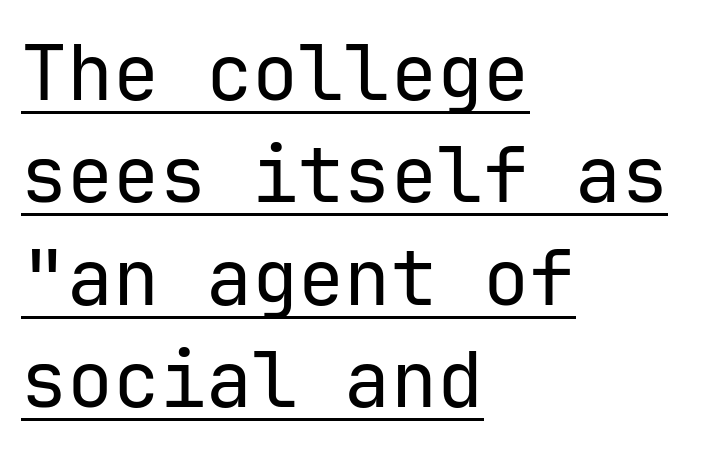
The image shows 77 px regular-weight sans-serif type, upright; set left-aligned, normal line spacing (1.33x), normal letter spacing, underlined; low stroke contrast and a medium x-height.
